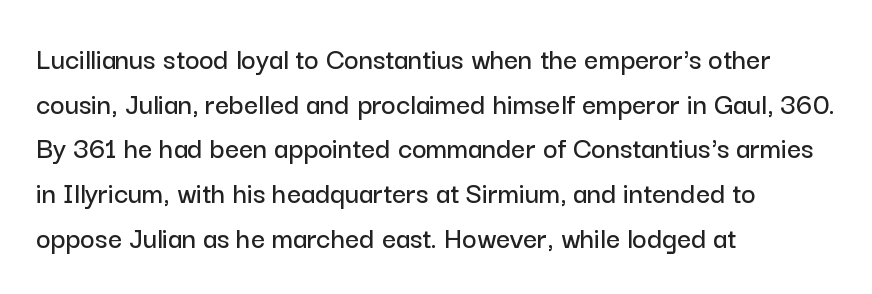
Q: Is the text italic (slanted)? A: No, it is upright.
Q: Is the typeface a serif or a sans-serif typeface? A: Sans-serif.
Q: Is the text underlined? A: No.
Q: How is the paragraph aligned? A: Left-aligned.
Q: Is the spacing between letters normal or unusually wide? A: Normal.
Q: Is the spacing between lines tight, normal or loose? A: Normal.
Q: Width (condensed, normal, or wide)? A: Normal.
Q: Stroke contrast? A: Low.
Q: x-height? A: Medium.
Q: Monospaced? A: No.
